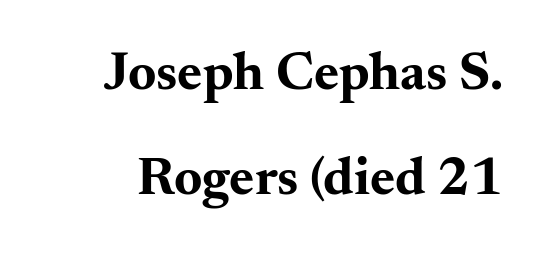
{"serif": "yes", "italic": "no", "bold": "yes", "weight": "bold", "width": "wide", "stroke_contrast": "medium", "x_height": "small", "monospaced": "no", "underline": "no", "line_spacing": "loose", "line_spacing_ratio": 1.95, "letter_spacing": "normal", "letter_spacing_em": 0.0, "glyph_px": 54}
